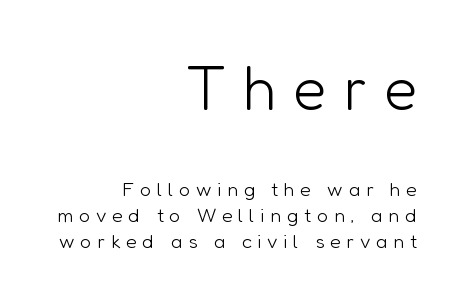
The image shows 61 px light sans-serif type, upright; set right-aligned, normal line spacing (1.29x), unusually wide letter spacing (+0.28 em), not underlined; the first (top) block is 3.05x larger; low stroke contrast and a medium x-height.
